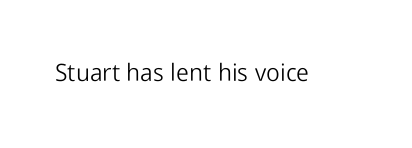
The image shows 24 px text type, upright; set normal letter spacing, not underlined.
